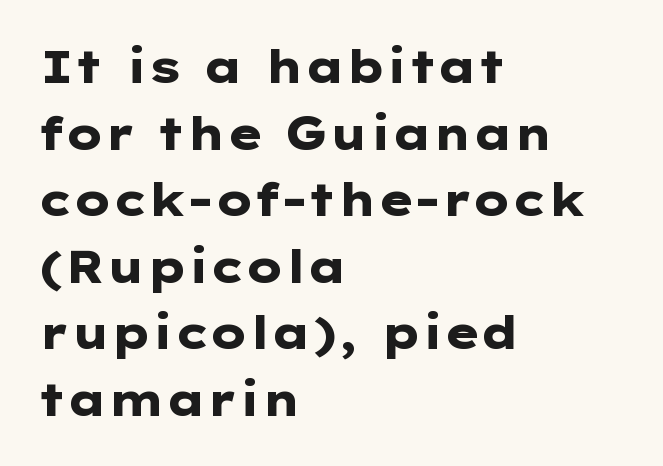
The image shows 45 px heavy, wide sans-serif type, upright; set left-aligned, normal line spacing (1.48x), normal letter spacing, not underlined; low stroke contrast and a medium x-height.
